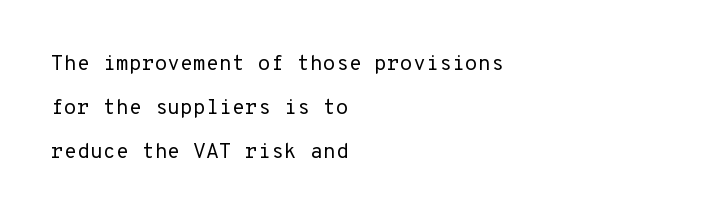
The image shows 21 px text type, upright; set left-aligned, loose line spacing (2.1x), normal letter spacing, not underlined.
